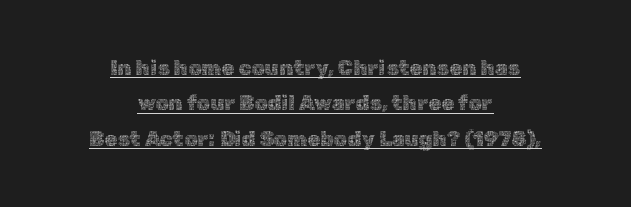
Q: Is the text bold? A: No.
Q: Is the text italic (slanted)? A: No, it is upright.
Q: Is the text underlined? A: Yes.
Q: How is the paragraph aligned? A: Centered.
Q: Is the spacing between letters normal or unusually wide? A: Normal.
Q: Is the spacing between lines tight, normal or loose? A: Normal.
